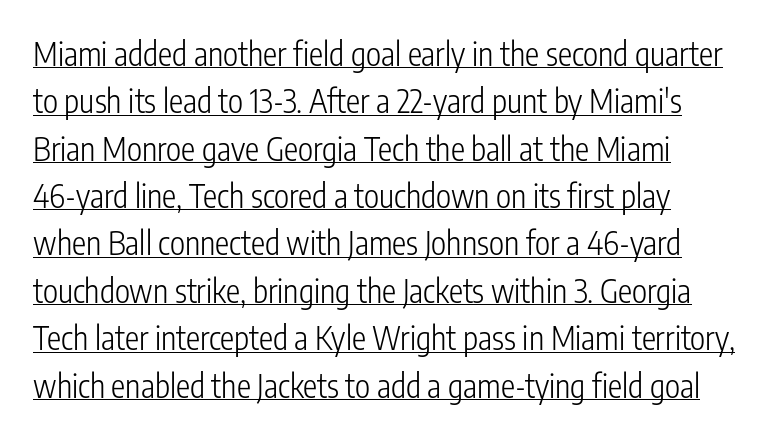
Q: Is the text bold? A: No.
Q: Is the text italic (slanted)? A: No, it is upright.
Q: Is the typeface a serif or a sans-serif typeface? A: Sans-serif.
Q: Is the text underlined? A: Yes.
Q: Is the spacing between letters normal or unusually wide? A: Normal.
Q: Is the spacing between lines tight, normal or loose? A: Normal.
Q: Width (condensed, normal, or wide)? A: Condensed.
Q: Stroke contrast? A: Low.
Q: x-height? A: Medium.
Q: Monospaced? A: No.
